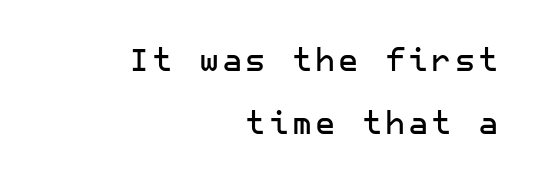
{"serif": "no", "italic": "no", "width": "normal", "stroke_contrast": "low", "x_height": "medium", "underline": "no", "align": "right", "line_spacing": "loose", "line_spacing_ratio": 2.02, "glyph_px": 31}
